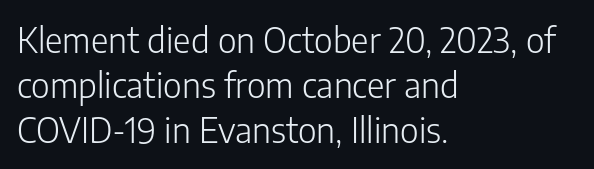
Quick note: interline space is typical. Layout note: lines flush left. The characters are drawn with everyday or finer stroke widths. Think of a printed novel: that variable character pitch is what you see here. You could call the tracking neutral — neither tight nor loose.
